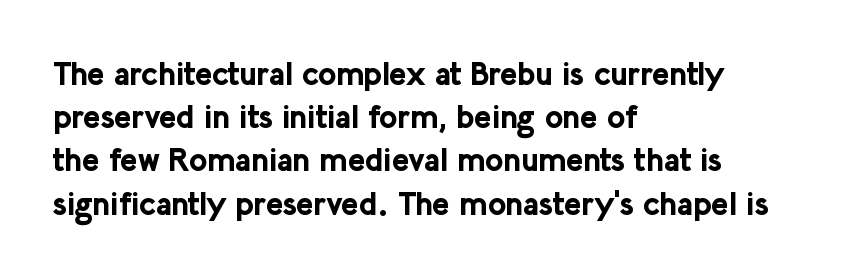
The image shows 32 px bold sans-serif type, upright; set left-aligned, normal line spacing (1.35x), normal letter spacing, not underlined; low stroke contrast and a medium x-height.
